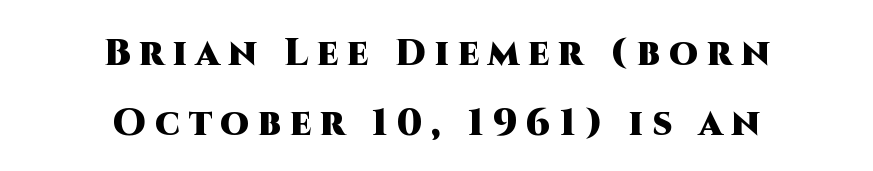
The image shows 37 px heavy sans-serif type, upright; set centered, line spacing 1.88x, unusually wide letter spacing (+0.24 em), not underlined; high stroke contrast and a large x-height.
